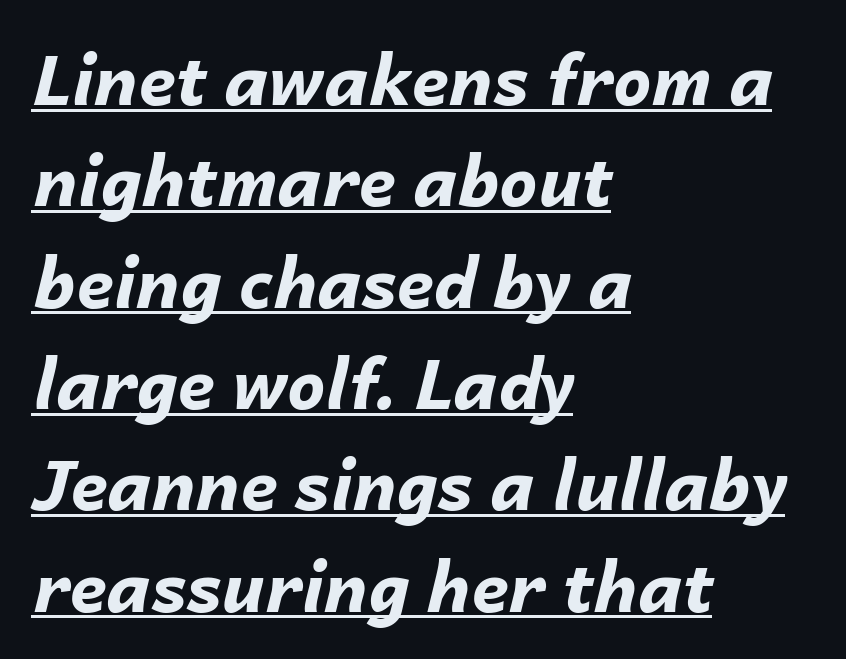
The image shows 68 px bold type, italic (leaning right); set left-aligned, normal line spacing (1.49x), normal letter spacing, underlined; low stroke contrast and a medium x-height.
